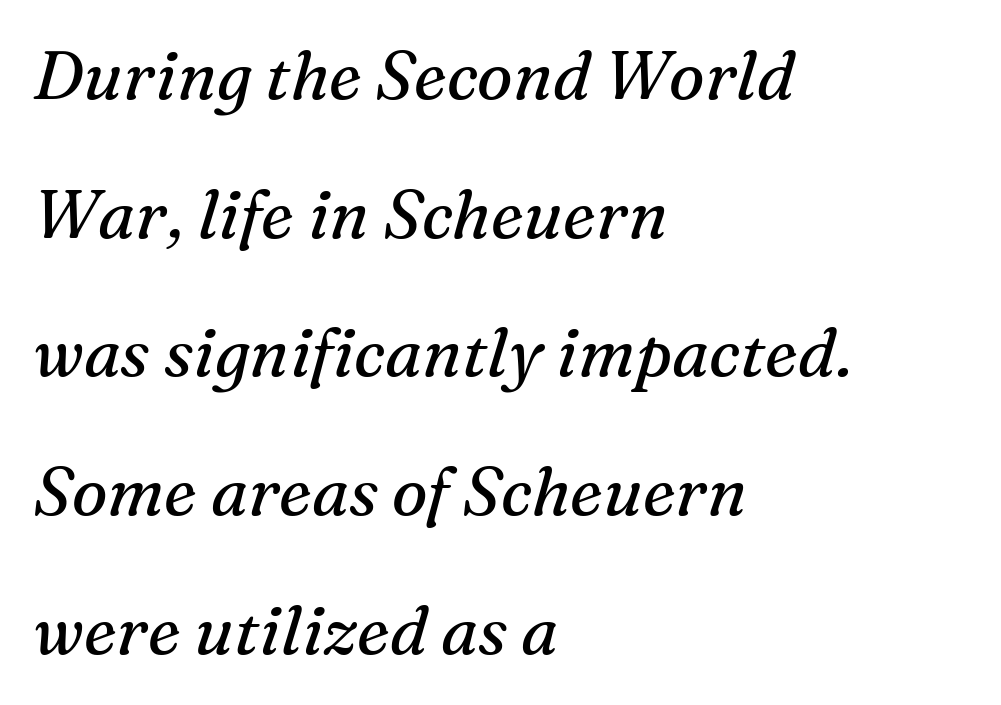
The image shows 67 px regular-weight serif type, italic (leaning right); set left-aligned, loose line spacing (2.07x), normal letter spacing, not underlined; medium stroke contrast and a medium x-height.
